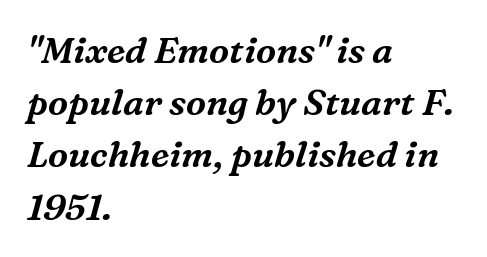
Q: Is the text italic (slanted)? A: Yes, it leans right by about 16 degrees.
Q: Is the typeface a serif or a sans-serif typeface? A: Serif.
Q: Is the text underlined? A: No.
Q: How is the paragraph aligned? A: Left-aligned.
Q: Is the spacing between letters normal or unusually wide? A: Normal.
Q: Is the spacing between lines tight, normal or loose? A: Normal.
Q: Width (condensed, normal, or wide)? A: Normal.
Q: Stroke contrast? A: Medium.
Q: x-height? A: Medium.
Q: Monospaced? A: No.
